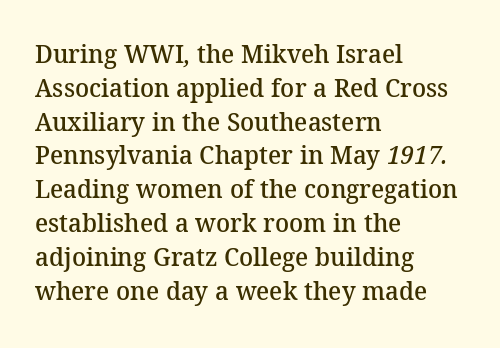
Q: Is the text bold? A: Semi-bold.
Q: Is the text underlined? A: No.
Q: How is the paragraph aligned? A: Left-aligned.
Q: Is the spacing between letters normal or unusually wide? A: Normal.
Q: Is the spacing between lines tight, normal or loose? A: Normal.
